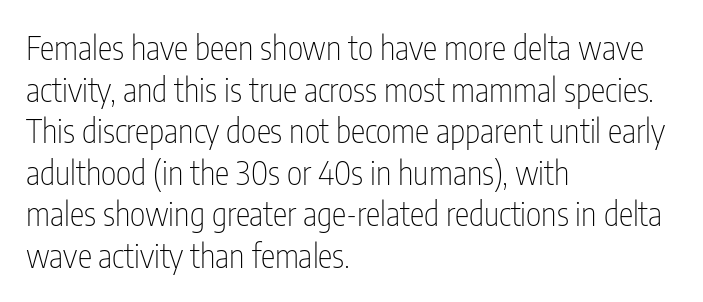
The passage shown is typed in a proportional face where columns would drift. Compared with a centered layout, this one pins lines to the left instead. Posture: straight, roman, zero tilt. Notice how descenders clear the ascenders below comfortably — that's standard leading. This rendering features lettering with no underline.
